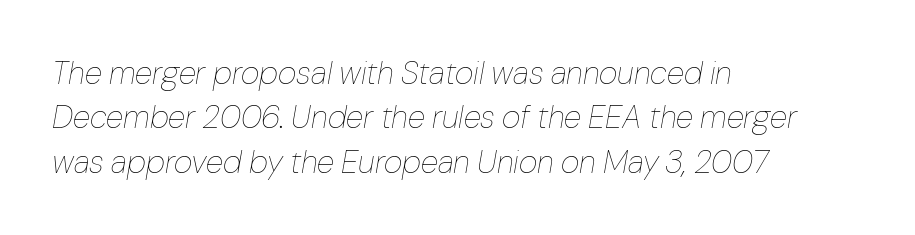
{"italic": "yes", "lean": "right", "slant_degrees": 10, "bold": "no", "weight": "thin", "width": "normal", "stroke_contrast": "low", "x_height": "medium", "monospaced": "no", "underline": "no", "align": "left", "line_spacing": "normal", "line_spacing_ratio": 1.39, "letter_spacing": "normal", "letter_spacing_em": 0.0, "glyph_px": 32}
